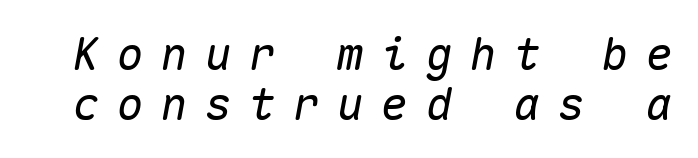
Compared with typical body copy, the letter spacing here is much looser. The text carries the slant typical of an italic or oblique font. Each row of text sits above clean, open space. A typesetter would call this monospace, since all characters share one set width.
